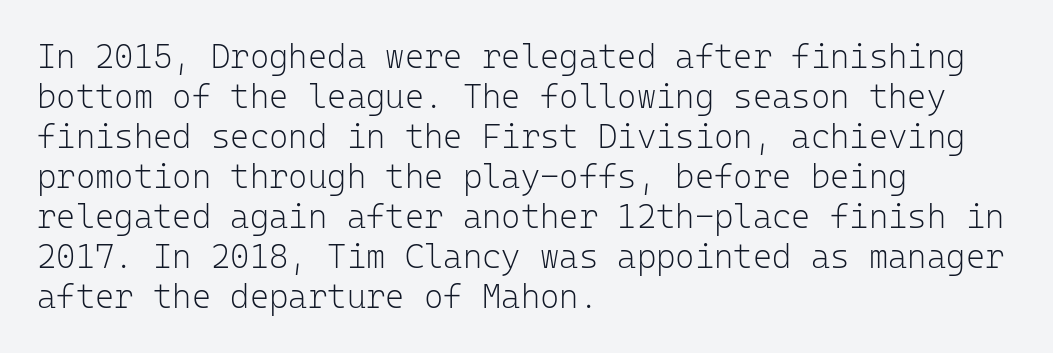
Q: Is the text bold? A: No.
Q: Is the text italic (slanted)? A: No, it is upright.
Q: Is the typeface a serif or a sans-serif typeface? A: Sans-serif.
Q: Is the text underlined? A: No.
Q: How is the paragraph aligned? A: Left-aligned.
Q: Is the spacing between letters normal or unusually wide? A: Normal.
Q: Width (condensed, normal, or wide)? A: Normal.
Q: Stroke contrast? A: Low.
Q: x-height? A: Medium.
Q: Monospaced? A: Yes.
